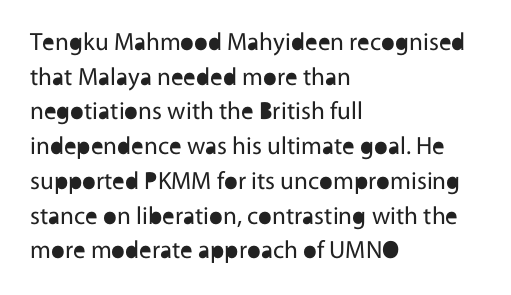
{"italic": "no", "bold": "no", "underline": "no", "align": "left", "line_spacing": "normal", "line_spacing_ratio": 1.39, "letter_spacing": "normal", "letter_spacing_em": 0.0, "glyph_px": 25}
